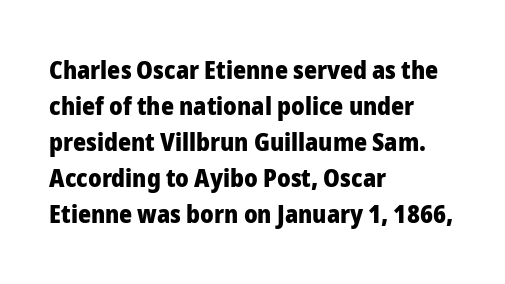
The image shows 25 px bold type, upright; set left-aligned, normal line spacing (1.44x), normal letter spacing, not underlined.
